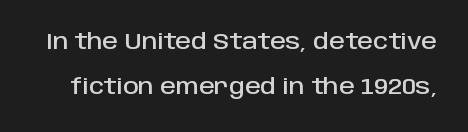
{"italic": "no", "underline": "no", "line_spacing": "loose", "line_spacing_ratio": 2.06, "letter_spacing": "normal", "letter_spacing_em": 0.0, "glyph_px": 22}
